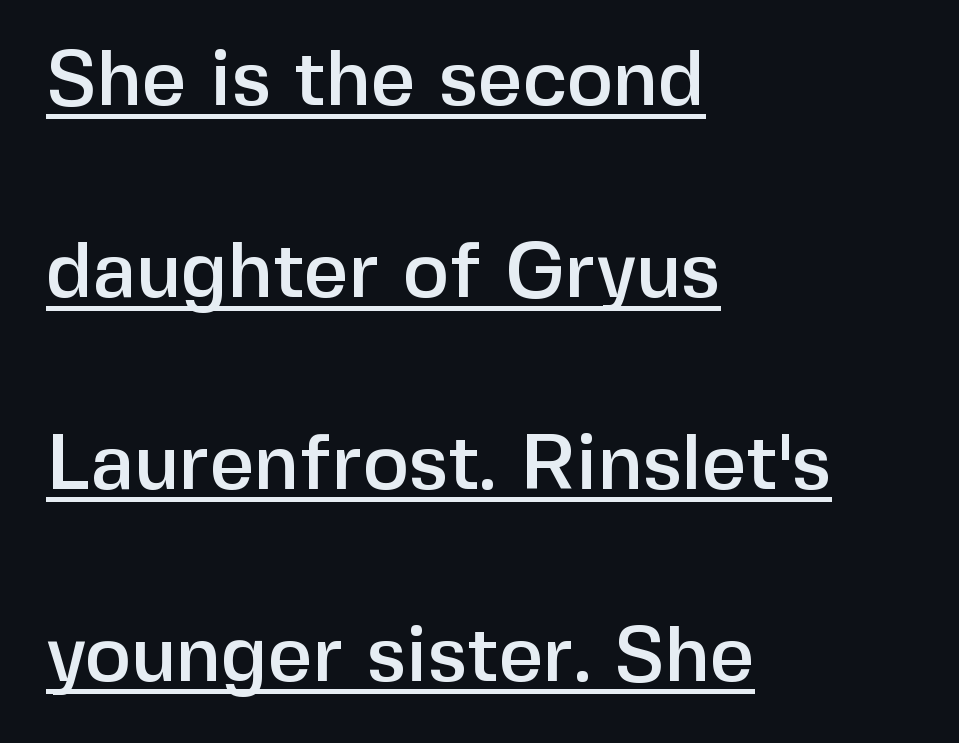
Line beginnings align vertically; line endings do not. Characters remain perfectly vertical along every line. The glyphs in this specimen are sans serif. Leading: increased.
